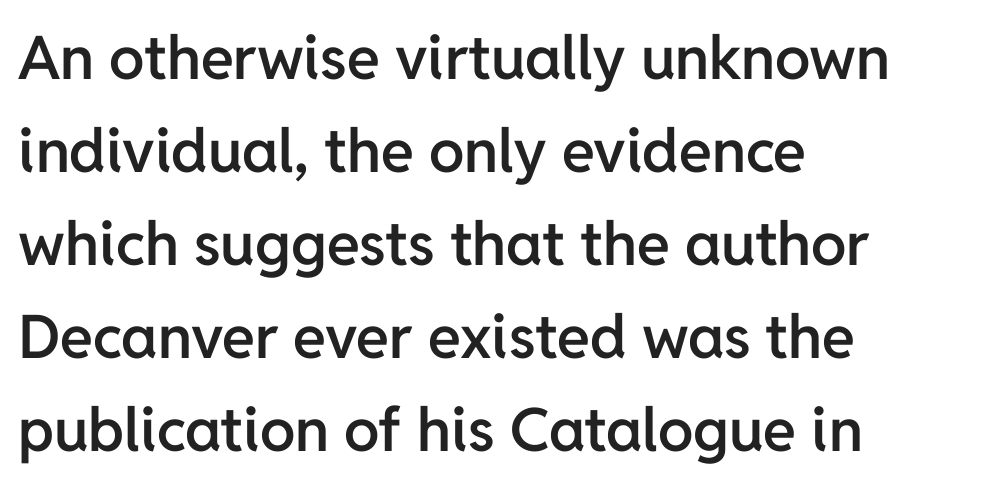
{"serif": "no", "italic": "no", "bold": "semi", "weight": "semibold", "width": "normal", "stroke_contrast": "low", "x_height": "medium", "monospaced": "no", "underline": "no", "align": "left", "line_spacing": "normal", "line_spacing_ratio": 1.55, "letter_spacing": "normal", "letter_spacing_em": 0.0, "glyph_px": 60}
